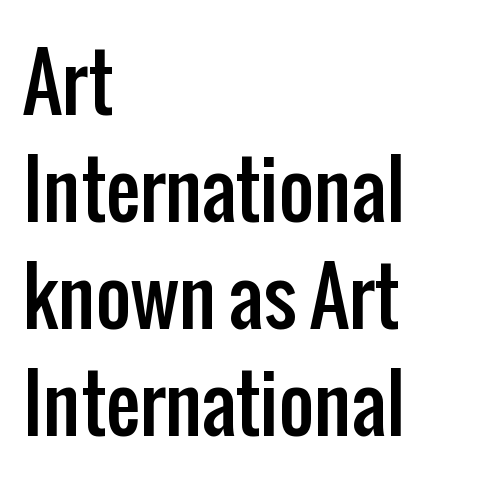
The image shows 77 px condensed sans-serif type, upright; set left-aligned, normal line spacing (1.39x), normal letter spacing, not underlined; low stroke contrast and a medium x-height.
